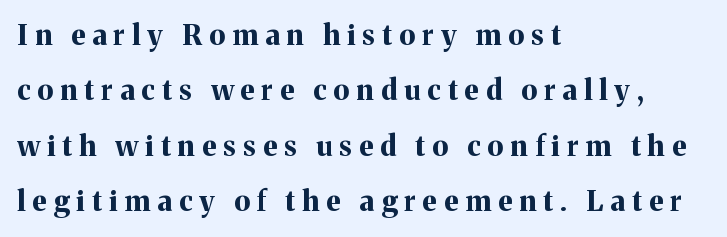
Q: Is the text bold? A: Yes.
Q: Is the text italic (slanted)? A: No, it is upright.
Q: Is the typeface a serif or a sans-serif typeface? A: Serif.
Q: Is the text underlined? A: No.
Q: How is the paragraph aligned? A: Left-aligned.
Q: Is the spacing between letters normal or unusually wide? A: Unusually wide.
Q: Is the spacing between lines tight, normal or loose? A: Loose.
Q: Width (condensed, normal, or wide)? A: Normal.
Q: Stroke contrast? A: Medium.
Q: x-height? A: Medium.
Q: Monospaced? A: No.
